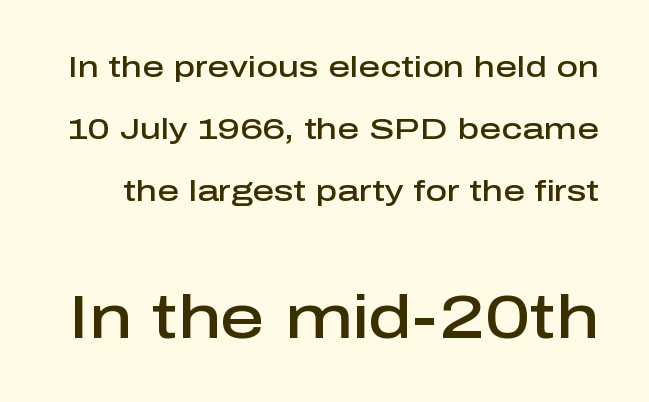
{"serif": "no", "italic": "no", "bold": "semi", "weight": "semibold", "width": "normal", "stroke_contrast": "low", "x_height": "medium", "monospaced": "no", "underline": "no", "line_spacing": "loose", "line_spacing_ratio": 2.06, "letter_spacing": "normal", "letter_spacing_em": 0.0, "larger_block": "second", "size_ratio": 2.03, "glyph_px": 61}
